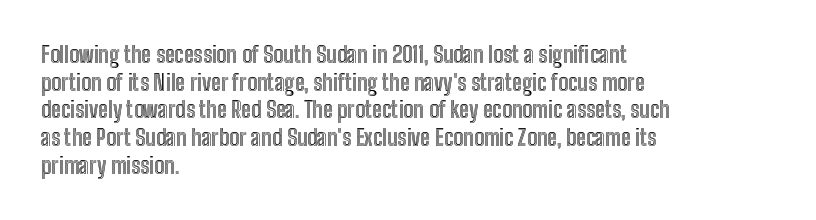
The image shows 22 px text type, upright; set left-aligned, normal line spacing (1.26x), normal letter spacing, not underlined.
